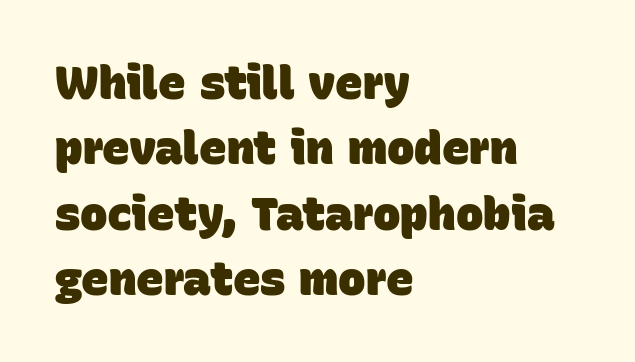
These lines keep a tight, regular rhythm from letter to letter. Left-aligned paragraph, ragged on the right. Caption: bold face, heavy strokes. You could not count columns in this text — the font is proportionally spaced.
